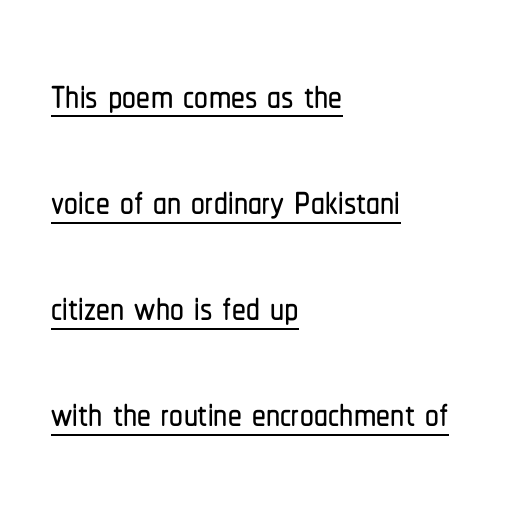
Check the space under the baseline: a stroke is drawn there. Inter-character spacing is left at the font's built-in metrics. Unlike italic type, these characters show no tilt at all. Compared with typical paragraphs, the rows here are farther apart. Character widths vary here, with narrow letters taking less room than wide ones. Stroke terminals: plain, sans-serif.
